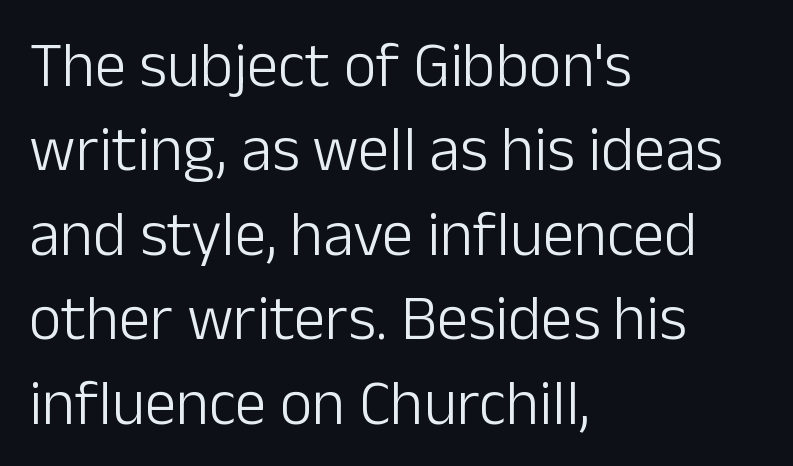
Posture: straight, roman, zero tilt. Ink coverage per letter is moderate at most. The baseline area is clear. Tracking here is standard; glyphs follow each other at the usual distance. A normal amount of white space separates one row of letters from the next.
